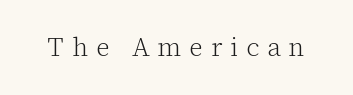
Q: Is the text bold? A: No.
Q: Is the text italic (slanted)? A: No, it is upright.
Q: Is the text underlined? A: No.
Q: Is the spacing between letters normal or unusually wide? A: Unusually wide.
